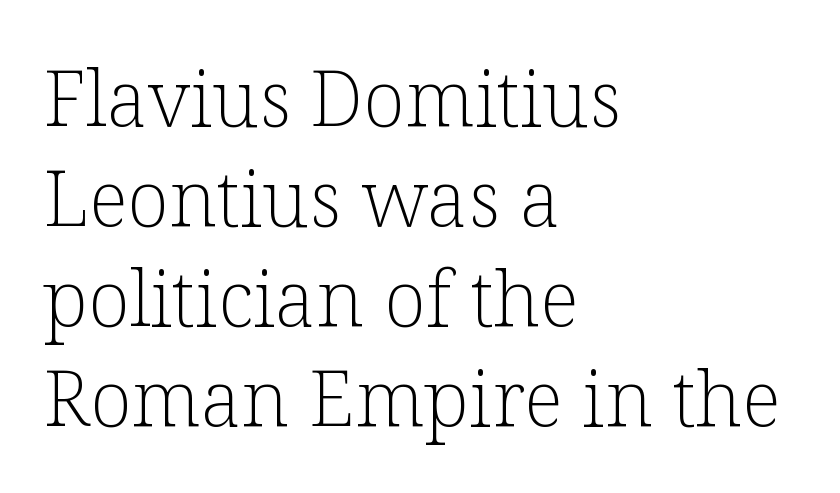
The image shows 77 px light serif type, upright; set left-aligned, normal line spacing (1.3x), normal letter spacing, not underlined; low stroke contrast and a medium x-height.
